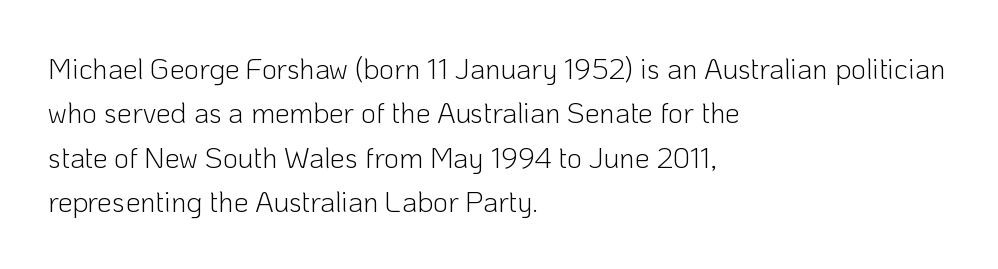
The image shows 29 px light sans-serif type, upright; set left-aligned, normal line spacing (1.53x), normal letter spacing, not underlined; low stroke contrast and a medium x-height.
